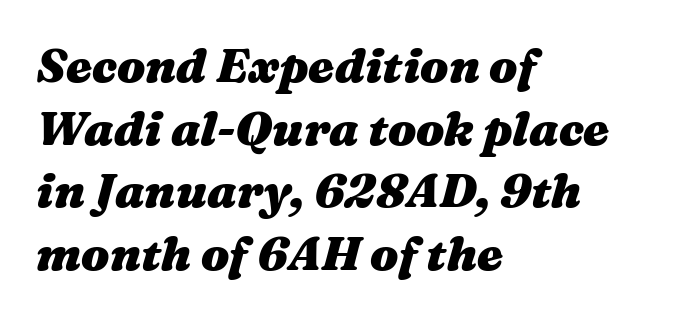
Q: Is the text bold? A: Yes.
Q: Is the text italic (slanted)? A: Yes, it leans right by about 16 degrees.
Q: Is the text underlined? A: No.
Q: How is the paragraph aligned? A: Left-aligned.
Q: Is the spacing between letters normal or unusually wide? A: Normal.
Q: Is the spacing between lines tight, normal or loose? A: Normal.
Q: Width (condensed, normal, or wide)? A: Wide.
Q: Stroke contrast? A: Medium.
Q: x-height? A: Medium.
Q: Monospaced? A: No.
